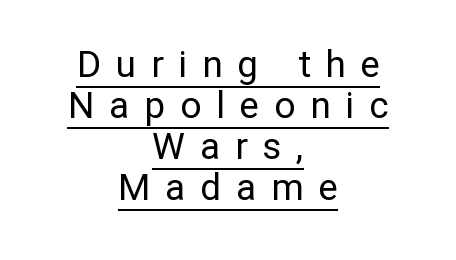
Q: Is the text bold? A: No.
Q: Is the text italic (slanted)? A: No, it is upright.
Q: Is the typeface a serif or a sans-serif typeface? A: Sans-serif.
Q: Is the text underlined? A: Yes.
Q: How is the paragraph aligned? A: Centered.
Q: Is the spacing between letters normal or unusually wide? A: Unusually wide.
Q: Is the spacing between lines tight, normal or loose? A: Tight.
Q: Width (condensed, normal, or wide)? A: Normal.
Q: Stroke contrast? A: Low.
Q: x-height? A: Medium.
Q: Monospaced? A: No.
